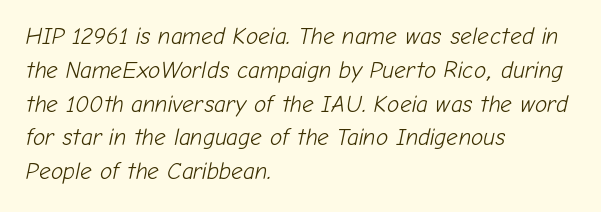
{"italic": "yes", "lean": "right", "slant_degrees": 12, "bold": "no", "underline": "no", "align": "left", "line_spacing": "normal", "line_spacing_ratio": 1.47, "letter_spacing": "normal", "letter_spacing_em": 0.0, "glyph_px": 23}
